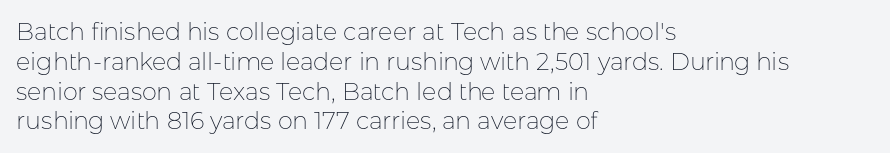
The image shows 24 px text type, upright; set left-aligned, line spacing 1.24x, normal letter spacing, not underlined.
